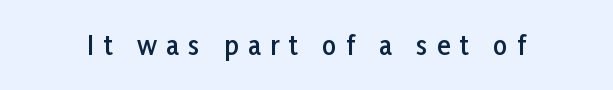
Q: Is the text bold? A: Semi-bold.
Q: Is the text italic (slanted)? A: No, it is upright.
Q: Is the text underlined? A: No.
Q: Is the spacing between letters normal or unusually wide? A: Unusually wide.
